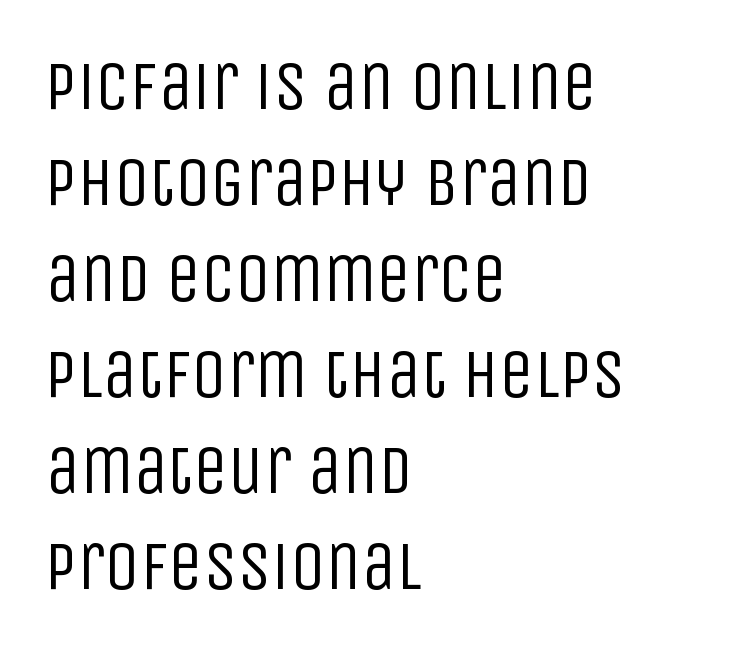
The image shows 69 px regular-weight, condensed sans-serif type, upright; set left-aligned, normal line spacing (1.39x), normal letter spacing, not underlined; low stroke contrast and a large x-height.
